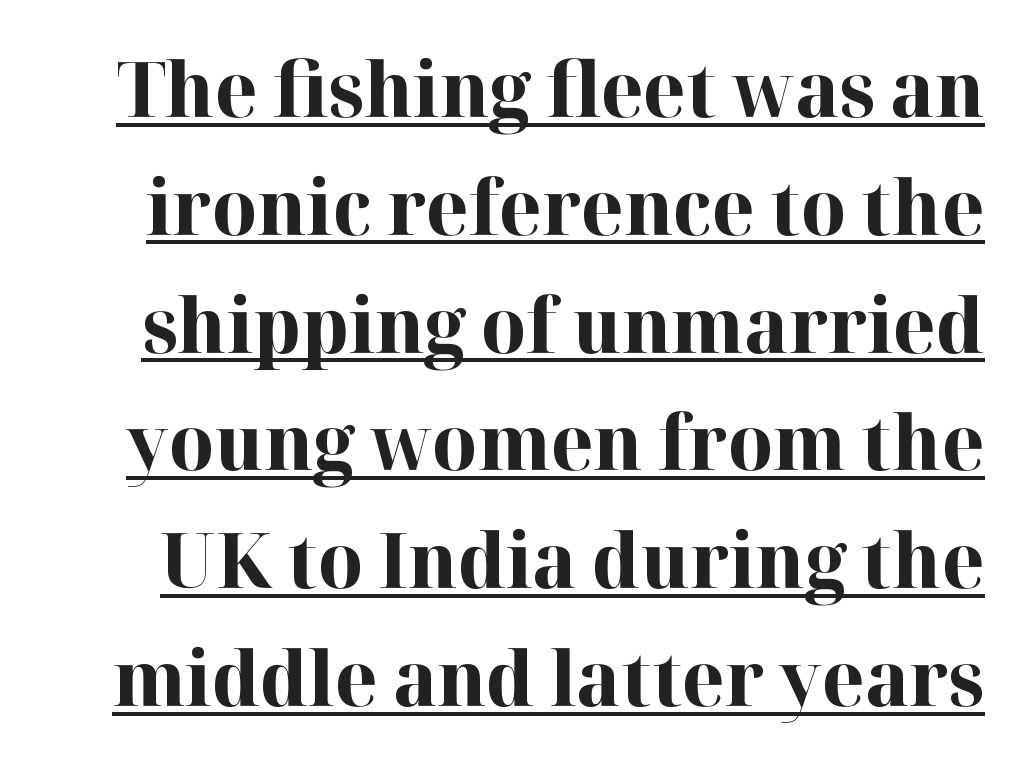
Q: Is the text bold? A: Yes.
Q: Is the text italic (slanted)? A: No, it is upright.
Q: Is the typeface a serif or a sans-serif typeface? A: Serif.
Q: Is the text underlined? A: Yes.
Q: Is the spacing between letters normal or unusually wide? A: Normal.
Q: Is the spacing between lines tight, normal or loose? A: Normal.
Q: Width (condensed, normal, or wide)? A: Normal.
Q: Stroke contrast? A: High.
Q: x-height? A: Medium.
Q: Monospaced? A: No.
